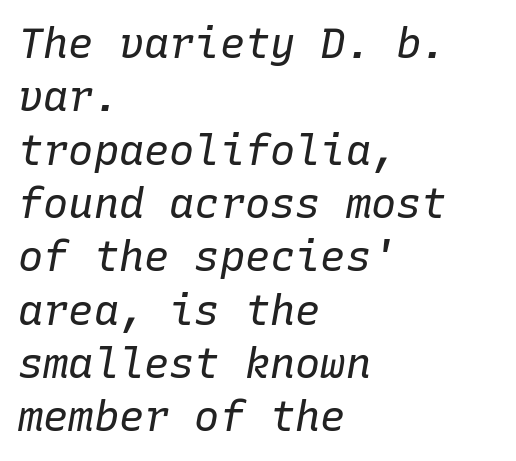
The image shows 42 px regular-weight type, italic (leaning right), monospaced; set left-aligned, normal line spacing (1.27x), normal letter spacing, not underlined; low stroke contrast and a medium x-height.
